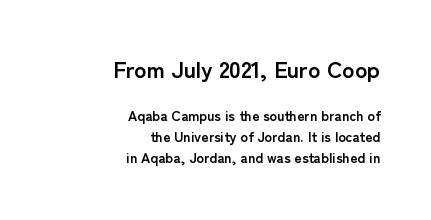
The image shows 23 px bold type, upright; set right-aligned, normal line spacing (1.51x), normal letter spacing, not underlined; the first (top) block is 1.64x larger.
